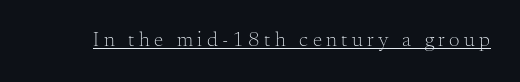
Each word looks stretched out because of the extra space between its letters. A rule runs beneath these lines of type. Is this a heavy cut? Hardly; it is regular or lighter. The specimen reads as upright at a glance.
